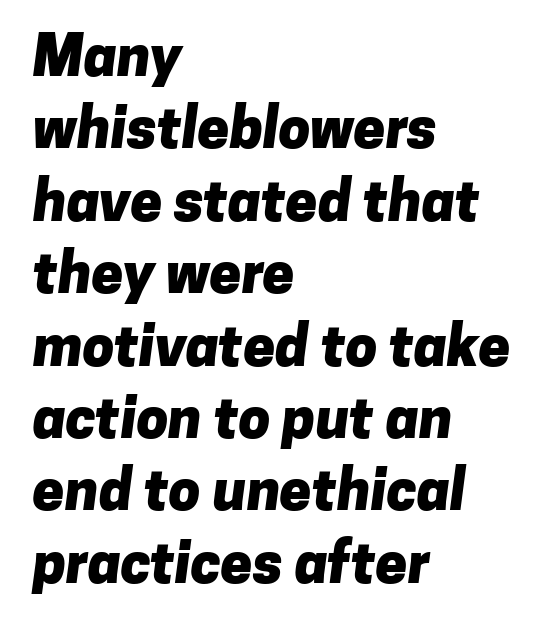
Underline: absent. The rendering keeps characters at their native spacing. Spacing verdict: proportional, widths tailored to each character. How would I describe the line gaps? Plain and ordinary. The text was rendered using a sans face with plain stroke endings.
